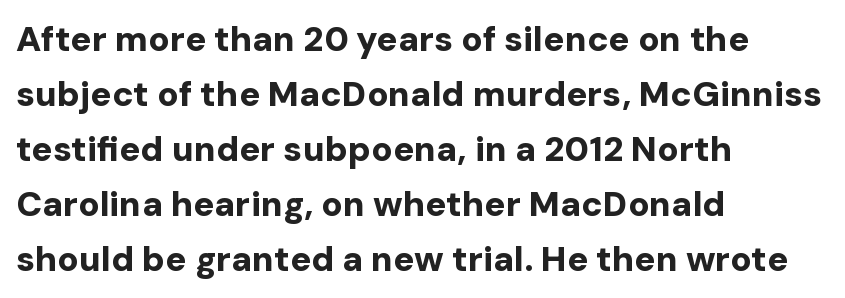
The face used here is a sans, in the tradition of grotesques and geometrics. Ordinary non-slanted type is in use. Character widths vary here, with narrow letters taking less room than wide ones. The strokes are fattened all the way to bold. Regarding leading, the lines here are spaced in the standard way.
